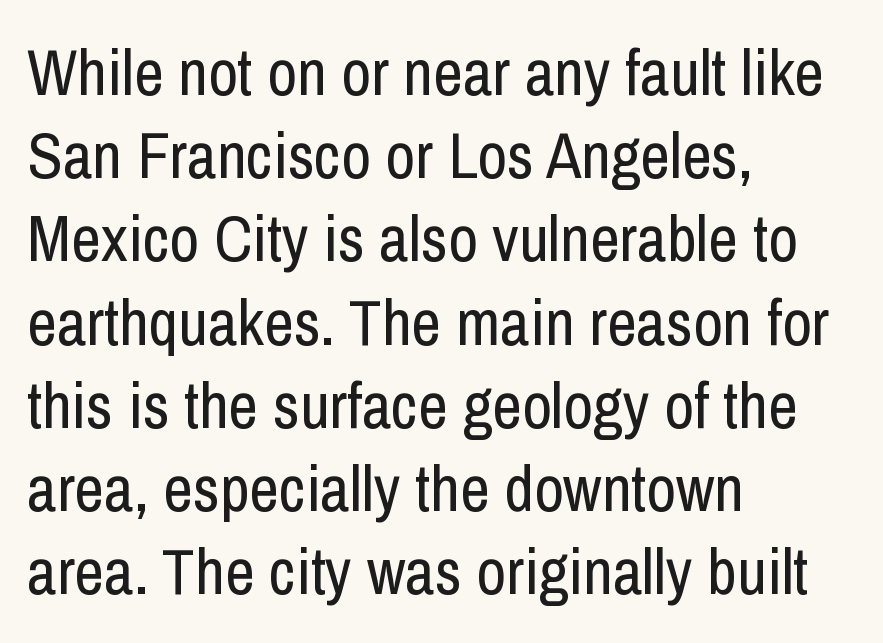
{"serif": "no", "italic": "no", "bold": "no", "weight": "regular", "width": "condensed", "stroke_contrast": "low", "x_height": "medium", "monospaced": "no", "underline": "no", "align": "left", "line_spacing": "normal", "line_spacing_ratio": 1.28, "letter_spacing": "normal", "letter_spacing_em": 0.0, "glyph_px": 65}
